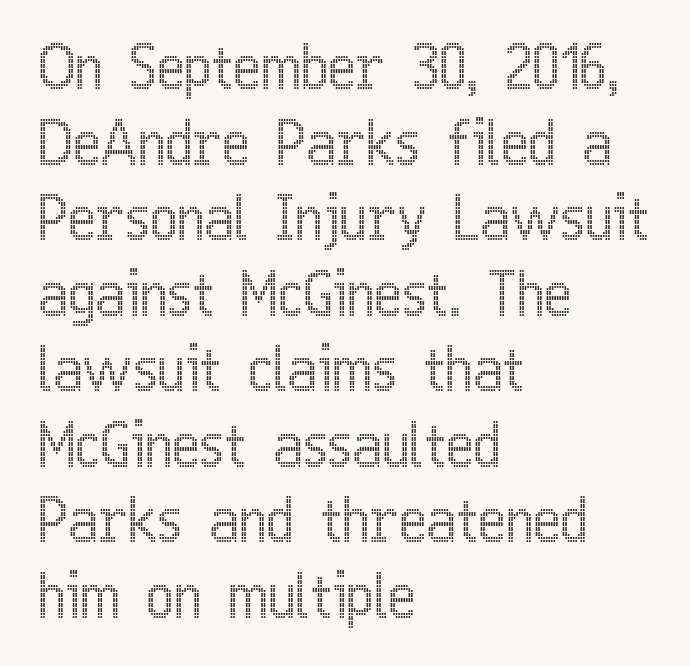
Default kerning and tracking; the words read as compact shapes. Rows of type keep a routine distance in the vertical direction. Beneath every word, the page is bare. This sample is left-justified, so line endings fall wherever the words run out.
